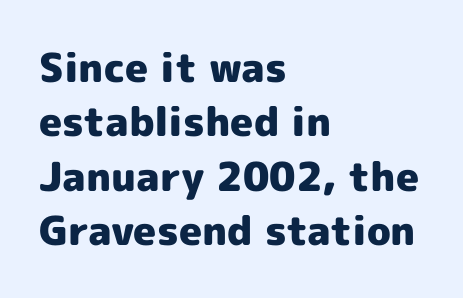
Q: Is the text bold? A: Yes.
Q: Is the text italic (slanted)? A: No, it is upright.
Q: Is the typeface a serif or a sans-serif typeface? A: Sans-serif.
Q: Is the text underlined? A: No.
Q: How is the paragraph aligned? A: Left-aligned.
Q: Is the spacing between letters normal or unusually wide? A: Normal.
Q: Is the spacing between lines tight, normal or loose? A: Normal.
Q: Width (condensed, normal, or wide)? A: Normal.
Q: x-height? A: Medium.
Q: Monospaced? A: No.
